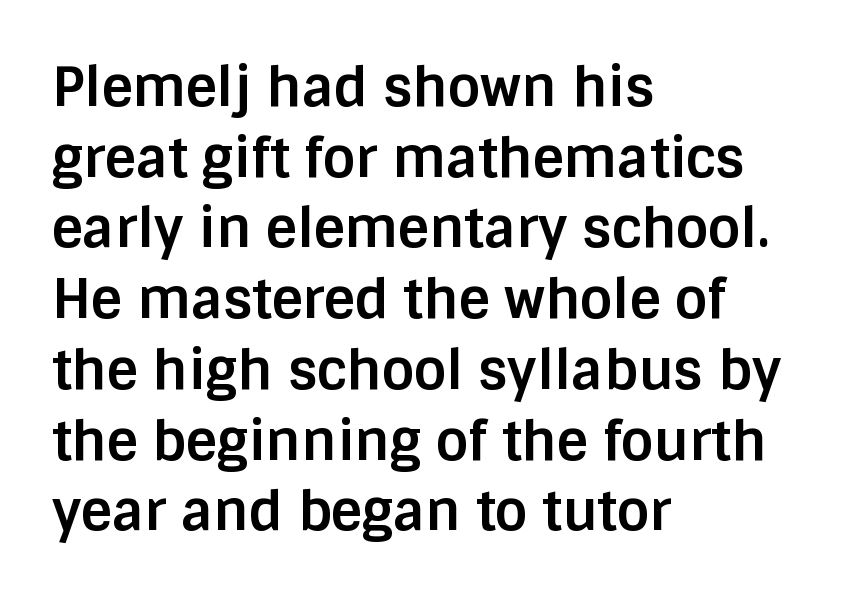
{"serif": "no", "italic": "no", "bold": "yes", "weight": "bold", "width": "normal", "stroke_contrast": "low", "x_height": "large", "monospaced": "no", "underline": "no", "align": "left", "line_spacing": "normal", "line_spacing_ratio": 1.31, "letter_spacing": "normal", "letter_spacing_em": 0.0, "glyph_px": 54}
